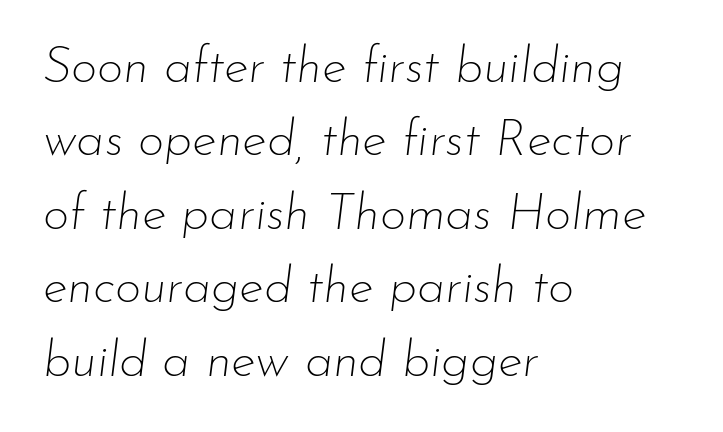
Typeset ragged right — the left edge is the straight one. An italicized treatment has been applied to the whole sample. Stems here are at most as thick as an everyday book face. Each new line begins a customary step beneath the previous one. Letters rest on an invisible, unmarked baseline.
